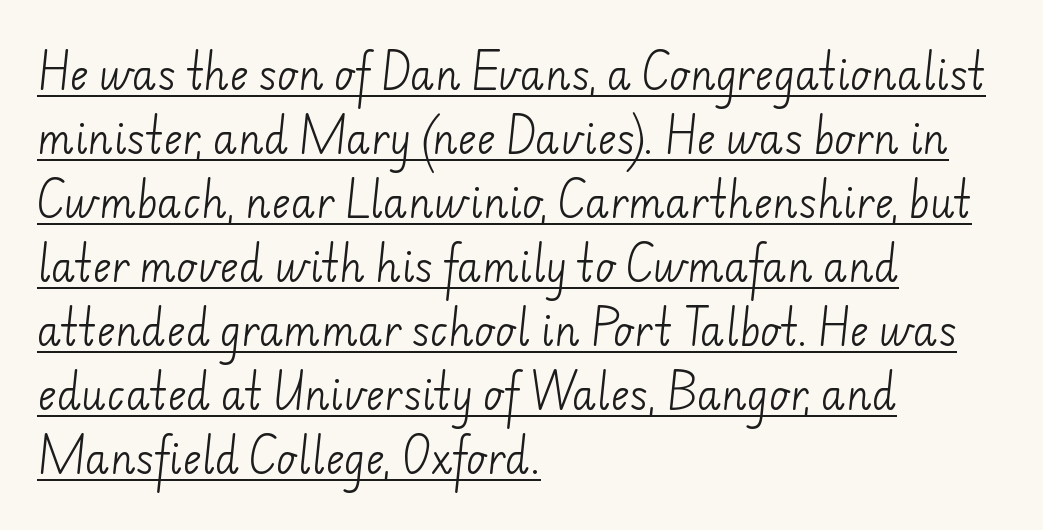
The passage shown is typed in a proportional face where columns would drift. Nobody touched the tracking dial on this one. The typesetter has applied underlining to the passage shown. This is not heavy type; no bold has been used. All the whitespace from short lines collects on the right.
